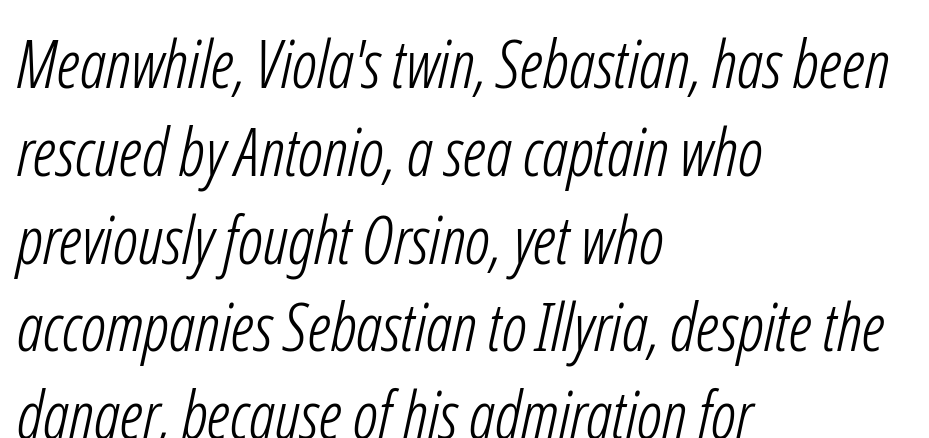
The image shows 66 px light, condensed sans-serif type; set left-aligned, normal line spacing (1.33x), normal letter spacing, not underlined; low stroke contrast and a medium x-height.
